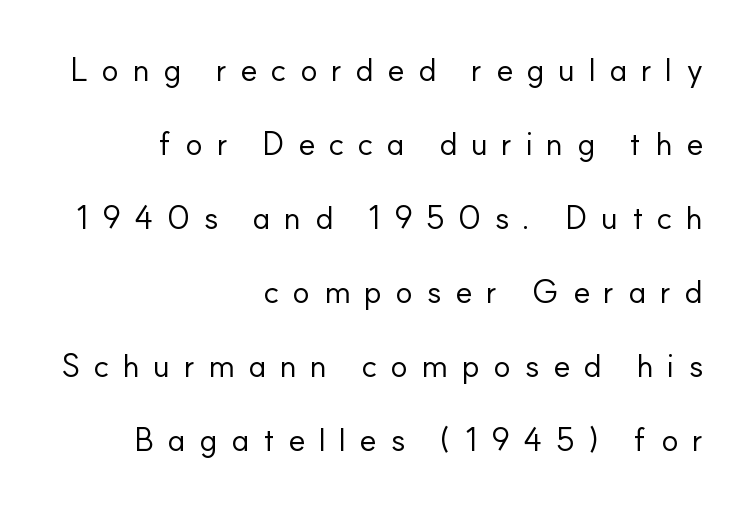
The lettering holds an erect, upright posture throughout. A sans-serif font was chosen for this passage. This sample has the flowing, uneven cadence of proportional lettering. This reads as an unemphasized weight, regular at the heaviest. The ragged edge is on the left, which tells us the setting is flush right. Loose tracking; the words dissolve into strings of separated letters.
